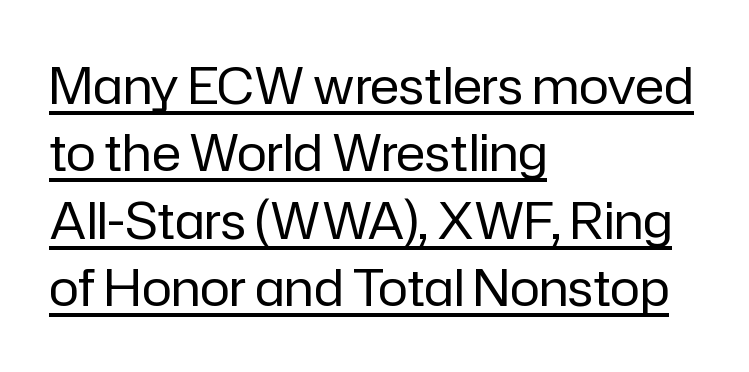
Students, observe the line beneath the letters — that is underlining. A student would call this left alignment; a typographer would say flush left, rag right. The lettering stays uniformly vertical, giving the passage a roman look. Does extra space separate the letters? No, they use regular spacing. Normally led — the rows are evenly, conventionally spaced.
